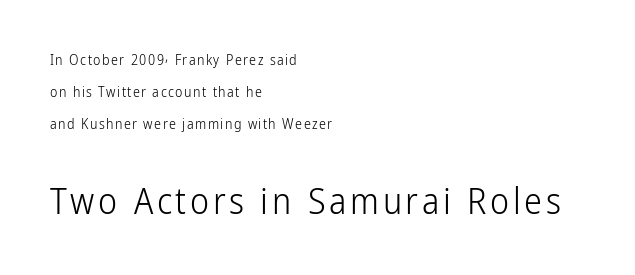
The image shows 36 px light, condensed sans-serif type, upright; set left-aligned, loose line spacing (2.28x), not underlined; the second (bottom) block is 2.57x larger; low stroke contrast and a medium x-height.
